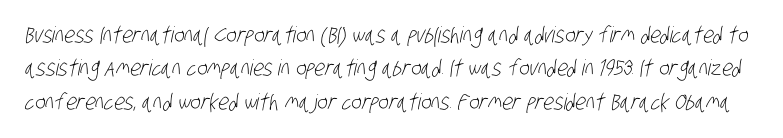
The image shows 22 px text type; set normal line spacing (1.52x), normal letter spacing, not underlined.
